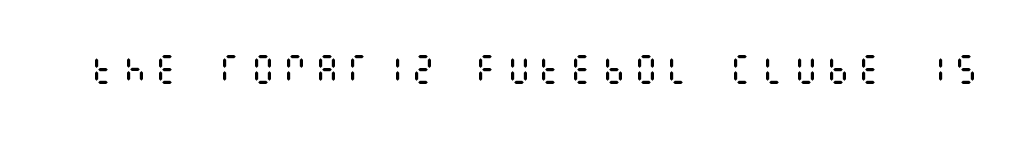
Q: Is the text bold? A: No.
Q: Is the text italic (slanted)? A: No, it is upright.
Q: Is the text underlined? A: No.
Q: Is the spacing between letters normal or unusually wide? A: Unusually wide.
Q: Width (condensed, normal, or wide)? A: Condensed.
Q: Stroke contrast? A: Medium.
Q: x-height? A: Large.
